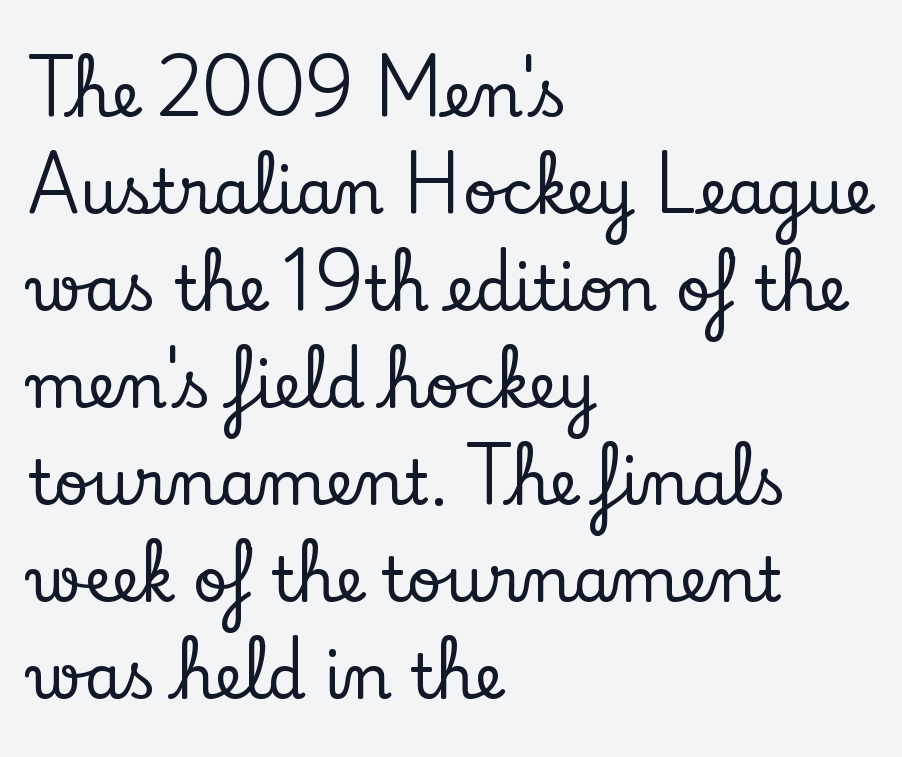
The image shows 61 px text type, upright; set left-aligned, normal line spacing (1.59x), normal letter spacing, not underlined; low stroke contrast and a small x-height.
